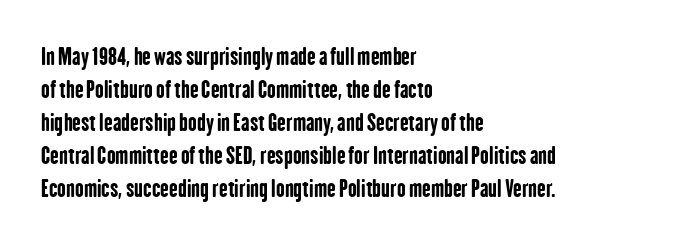
{"italic": "no", "bold": "yes", "underline": "no", "align": "left", "line_spacing": "normal", "line_spacing_ratio": 1.43, "letter_spacing": "normal", "letter_spacing_em": 0.0, "glyph_px": 23}
